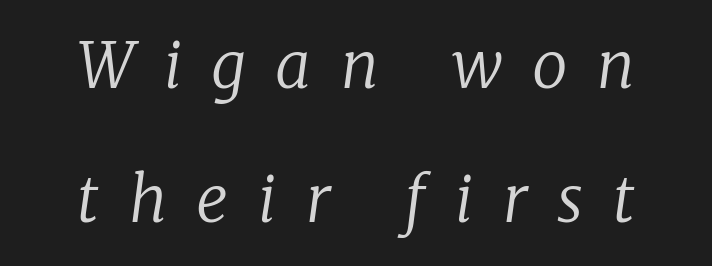
The image shows 63 px regular-weight serif type, italic (leaning right); set centered, loose line spacing (2.12x), unusually wide letter spacing (+0.47 em), not underlined; low stroke contrast and a medium x-height.
